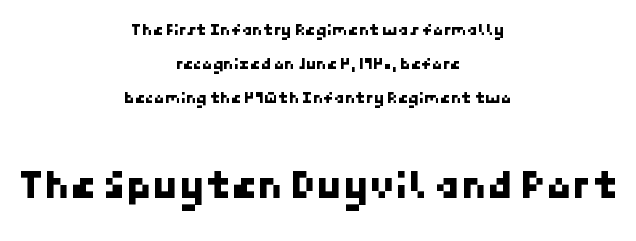
{"serif": "no", "width": "normal", "stroke_contrast": "low", "x_height": "medium", "underline": "no", "align": "center", "line_spacing": "loose", "line_spacing_ratio": 2.0, "letter_spacing": "normal", "letter_spacing_em": 0.0, "larger_block": "second", "size_ratio": 2.47, "glyph_px": 42}
